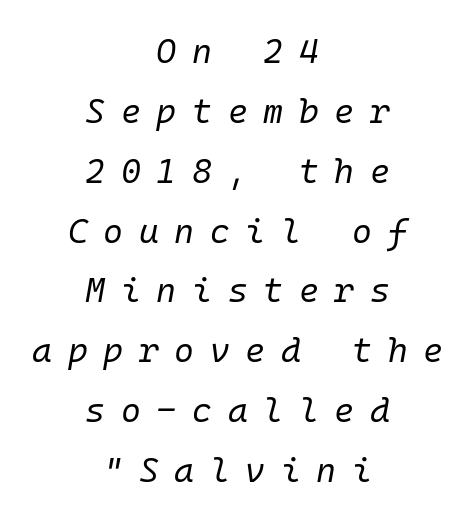
The image shows 34 px regular-weight type, italic (leaning right), monospaced; set centered, line spacing 1.76x, unusually wide letter spacing (+0.46 em), not underlined; low stroke contrast and a medium x-height.
